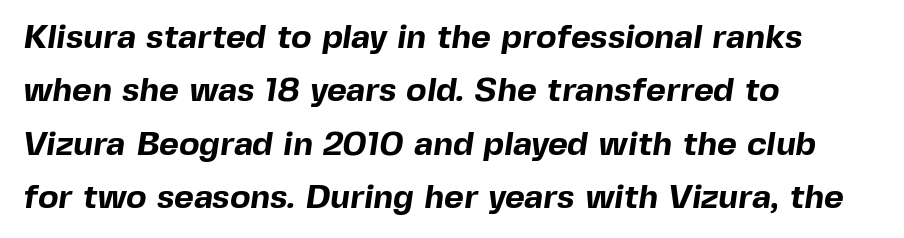
Q: Is the text bold? A: Yes.
Q: Is the typeface a serif or a sans-serif typeface? A: Sans-serif.
Q: Is the text underlined? A: No.
Q: How is the paragraph aligned? A: Left-aligned.
Q: Is the spacing between letters normal or unusually wide? A: Normal.
Q: Is the spacing between lines tight, normal or loose? A: Normal.
Q: Width (condensed, normal, or wide)? A: Normal.
Q: x-height? A: Medium.
Q: Monospaced? A: No.
